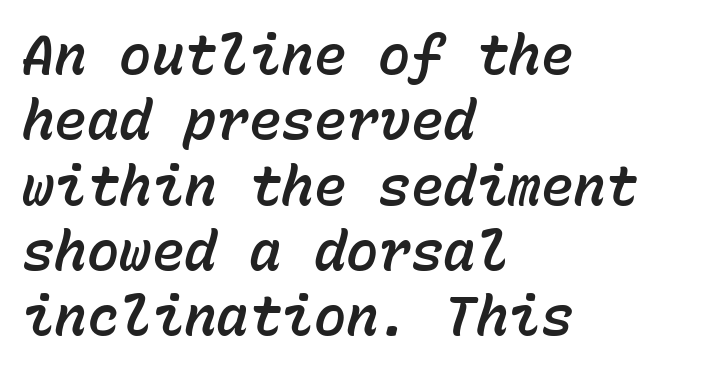
The image shows 54 px text type, italic (leaning right), monospaced; set left-aligned, line spacing 1.21x, normal letter spacing, not underlined; low stroke contrast and a medium x-height.
